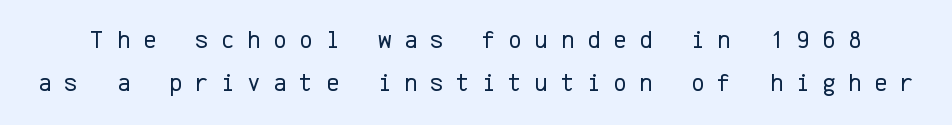
The string is rendered with underlining switched off. The lettering stays uniformly vertical, giving the passage a roman look. Quick note: interline space is typical. Does extra space separate the letters? Yes, quite a lot of it. Stems and bowls with no extra thickness — not bold.
